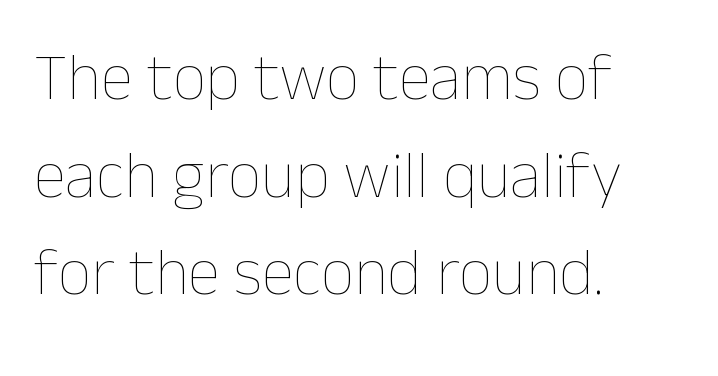
Words float on clear page, feet unadorned. A typesetter would call this proportional, since set widths differ per character. Heft: none added — not bold. A roman cut, with each character standing at attention. This rendering leaves character spacing at its baseline value.
